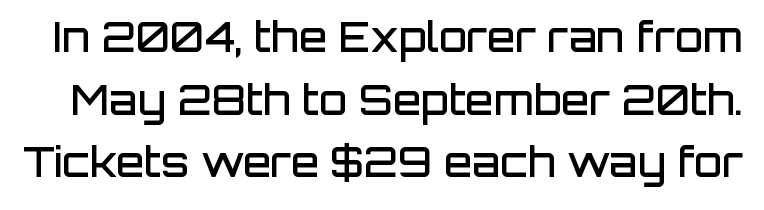
Q: Is the text bold? A: Semi-bold.
Q: Is the text italic (slanted)? A: No, it is upright.
Q: Is the typeface a serif or a sans-serif typeface? A: Sans-serif.
Q: Is the text underlined? A: No.
Q: Is the spacing between letters normal or unusually wide? A: Normal.
Q: Is the spacing between lines tight, normal or loose? A: Normal.
Q: Width (condensed, normal, or wide)? A: Normal.
Q: Stroke contrast? A: Low.
Q: x-height? A: Large.
Q: Monospaced? A: No.
